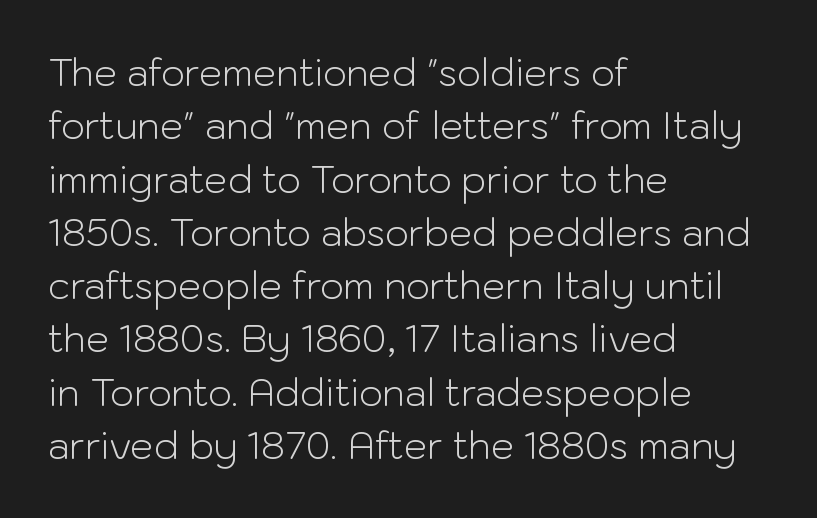
The image shows 37 px light sans-serif type, upright; set left-aligned, normal line spacing (1.44x), normal letter spacing, not underlined; low stroke contrast and a medium x-height.
